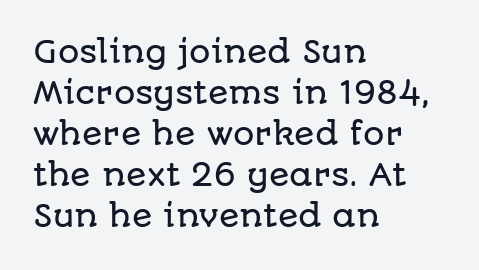
Q: Is the text italic (slanted)? A: No, it is upright.
Q: Is the typeface a serif or a sans-serif typeface? A: Sans-serif.
Q: Is the text underlined? A: No.
Q: How is the paragraph aligned? A: Left-aligned.
Q: Is the spacing between letters normal or unusually wide? A: Normal.
Q: Is the spacing between lines tight, normal or loose? A: Normal.
Q: Width (condensed, normal, or wide)? A: Normal.
Q: Stroke contrast? A: Low.
Q: x-height? A: Large.
Q: Monospaced? A: No.
